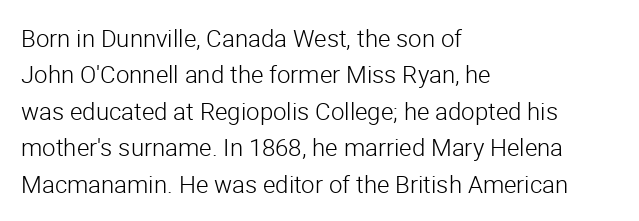
Q: Is the text bold? A: No.
Q: Is the text italic (slanted)? A: No, it is upright.
Q: Is the text underlined? A: No.
Q: How is the paragraph aligned? A: Left-aligned.
Q: Is the spacing between letters normal or unusually wide? A: Normal.
Q: Is the spacing between lines tight, normal or loose? A: Normal.
